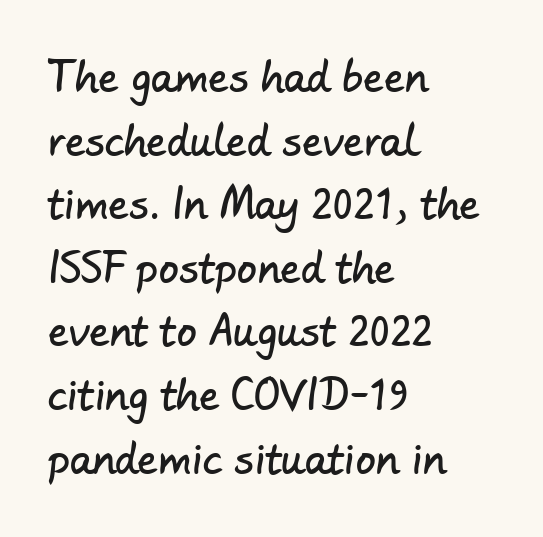
Q: Is the typeface a serif or a sans-serif typeface? A: Sans-serif.
Q: Is the text underlined? A: No.
Q: How is the paragraph aligned? A: Left-aligned.
Q: Is the spacing between letters normal or unusually wide? A: Normal.
Q: Is the spacing between lines tight, normal or loose? A: Normal.
Q: Width (condensed, normal, or wide)? A: Normal.
Q: Stroke contrast? A: Low.
Q: x-height? A: Small.
Q: Monospaced? A: No.
